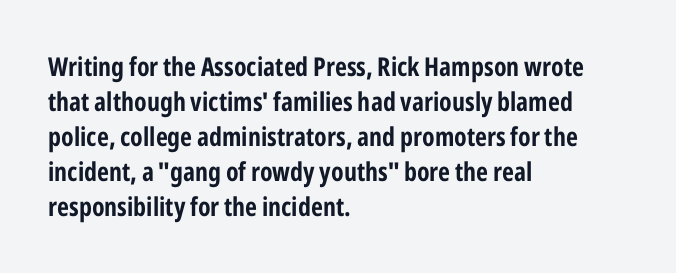
Q: Is the text bold? A: Yes.
Q: Is the text italic (slanted)? A: No, it is upright.
Q: Is the text underlined? A: No.
Q: How is the paragraph aligned? A: Left-aligned.
Q: Is the spacing between letters normal or unusually wide? A: Normal.
Q: Is the spacing between lines tight, normal or loose? A: Normal.
